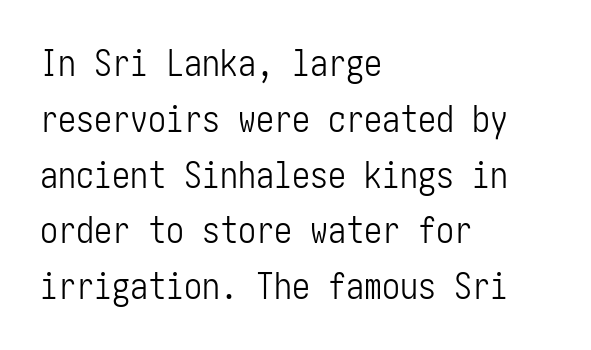
Q: Is the text bold? A: No.
Q: Is the text italic (slanted)? A: No, it is upright.
Q: Is the typeface a serif or a sans-serif typeface? A: Sans-serif.
Q: Is the text underlined? A: No.
Q: How is the paragraph aligned? A: Left-aligned.
Q: Is the spacing between letters normal or unusually wide? A: Normal.
Q: Is the spacing between lines tight, normal or loose? A: Normal.
Q: Width (condensed, normal, or wide)? A: Condensed.
Q: Stroke contrast? A: Low.
Q: x-height? A: Medium.
